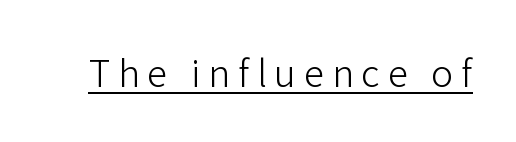
{"serif": "no", "italic": "no", "bold": "no", "weight": "light", "width": "normal", "stroke_contrast": "low", "x_height": "medium", "monospaced": "no", "underline": "yes", "letter_spacing": "wide", "letter_spacing_em": 0.21, "glyph_px": 37}
